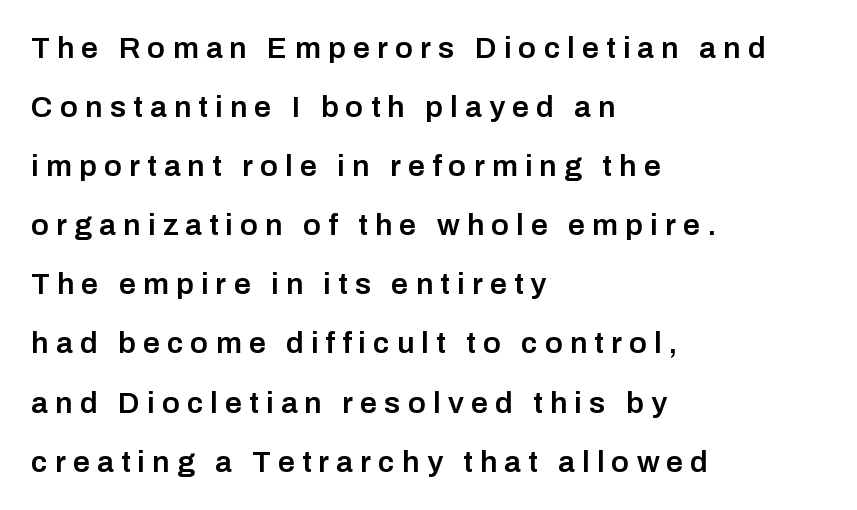
{"serif": "no", "italic": "no", "bold": "semi", "weight": "semibold", "width": "normal", "stroke_contrast": "low", "x_height": "medium", "monospaced": "no", "underline": "no", "align": "left", "line_spacing": "loose", "line_spacing_ratio": 1.97, "letter_spacing": "wide", "letter_spacing_em": 0.24, "glyph_px": 30}
